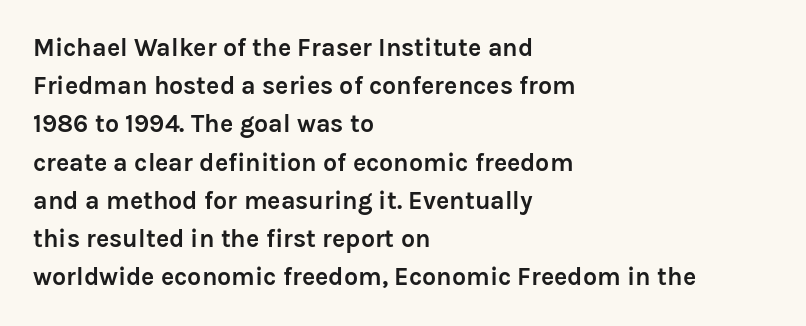
The image shows 25 px bold type, upright; set left-aligned, normal line spacing (1.53x), normal letter spacing, not underlined.
